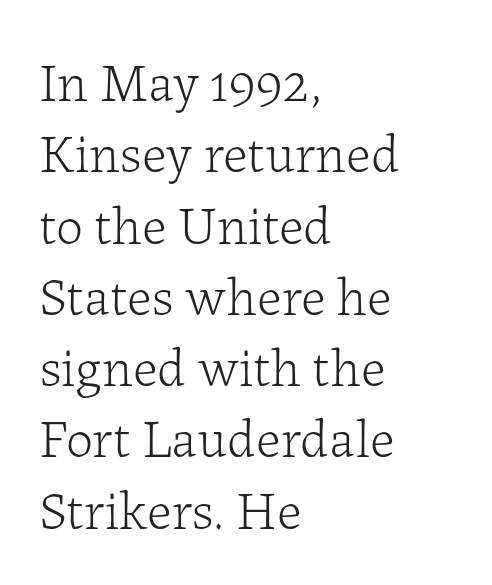
{"serif": "yes", "italic": "no", "bold": "no", "weight": "light", "width": "normal", "stroke_contrast": "low", "x_height": "medium", "monospaced": "no", "underline": "no", "align": "left", "line_spacing": "normal", "line_spacing_ratio": 1.32, "letter_spacing": "normal", "letter_spacing_em": 0.0, "glyph_px": 54}
